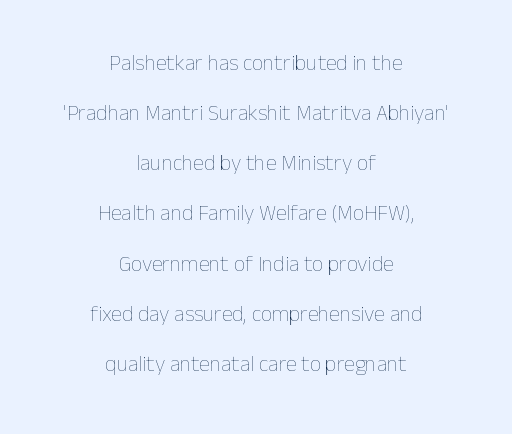
Underline: absent. In terms of posture, this sample is upright. This sample trades compactness for vertical openness between lines. The font is comparable to plain body text, perhaps lighter. Short and long lines alike share a common midpoint.
